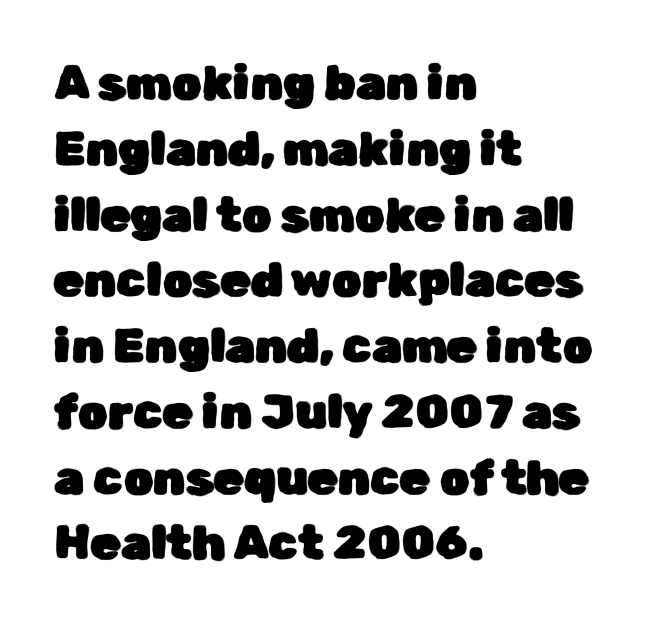
The image shows 48 px sans-serif type, upright; set left-aligned, normal line spacing (1.37x), normal letter spacing, not underlined; low stroke contrast and a medium x-height.
